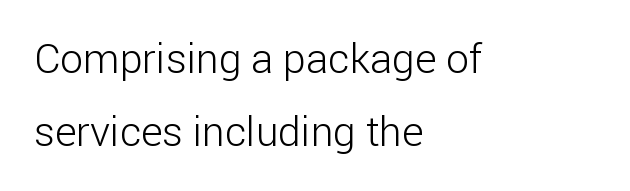
The image shows 41 px light sans-serif type, upright; set left-aligned, line spacing 1.77x, normal letter spacing, not underlined; low stroke contrast and a medium x-height.
